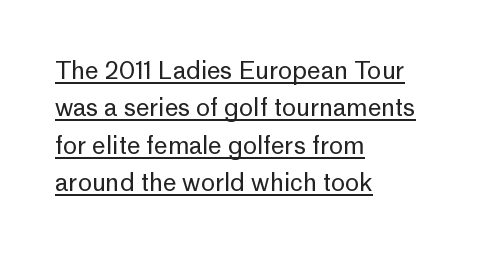
{"italic": "no", "bold": "no", "underline": "yes", "align": "left", "line_spacing": "normal", "line_spacing_ratio": 1.56, "letter_spacing": "normal", "letter_spacing_em": 0.0, "glyph_px": 24}
